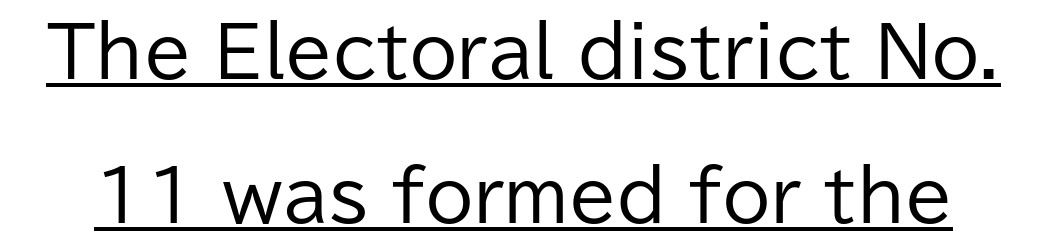
Q: Is the text bold? A: No.
Q: Is the text italic (slanted)? A: No, it is upright.
Q: Is the typeface a serif or a sans-serif typeface? A: Sans-serif.
Q: Is the text underlined? A: Yes.
Q: Is the spacing between letters normal or unusually wide? A: Normal.
Q: Is the spacing between lines tight, normal or loose? A: Loose.
Q: Width (condensed, normal, or wide)? A: Normal.
Q: Stroke contrast? A: Low.
Q: x-height? A: Medium.
Q: Monospaced? A: No.
